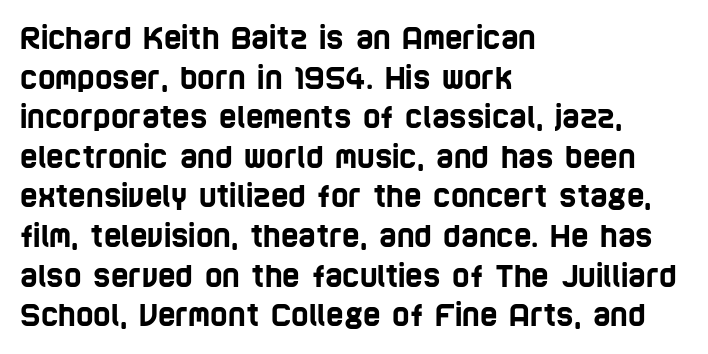
The image shows 30 px condensed sans-serif type; set left-aligned, normal line spacing (1.32x), normal letter spacing, not underlined; low stroke contrast and a large x-height.
